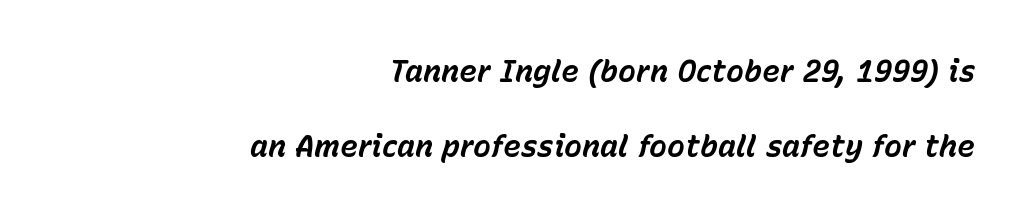
{"italic": "yes", "lean": "right", "slant_degrees": 15, "bold": "yes", "weight": "bold", "width": "normal", "stroke_contrast": "low", "x_height": "medium", "monospaced": "no", "underline": "no", "align": "right", "line_spacing": "loose", "line_spacing_ratio": 2.49, "letter_spacing": "normal", "letter_spacing_em": 0.0, "glyph_px": 30}
